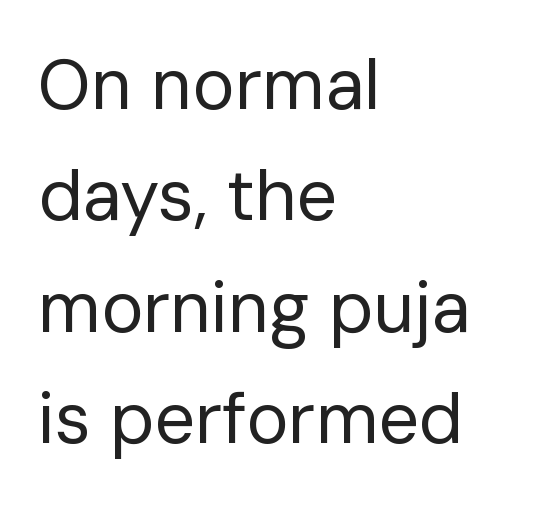
The rendering keeps characters at their native spacing. The axis of the letterforms is exactly vertical. In CSS terms this would be text-align: left. A typesetter would call this proportional, since set widths differ per character. Stems here are at most as thick as an everyday book face. Horizontal bands of white between lines are of average thickness.
